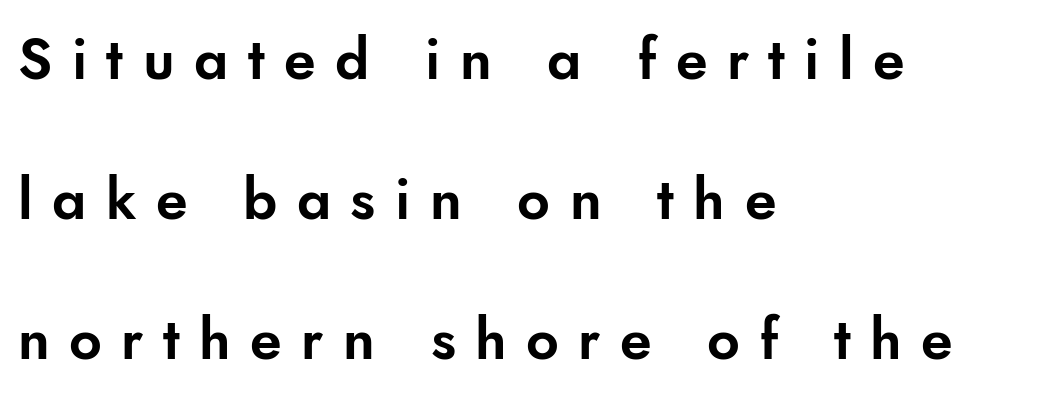
Think of a printed novel: that variable character pitch is what you see here. Bare-footed words on every line. Vertically, the passage feels expansive, rows floating well apart. Is this a sans? Yes — the strokes have no serifs.
